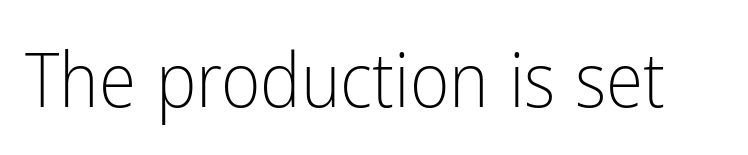
Q: Is the text bold? A: No.
Q: Is the text italic (slanted)? A: No, it is upright.
Q: Is the typeface a serif or a sans-serif typeface? A: Sans-serif.
Q: Is the text underlined? A: No.
Q: Is the spacing between letters normal or unusually wide? A: Normal.
Q: Width (condensed, normal, or wide)? A: Condensed.
Q: Stroke contrast? A: Low.
Q: x-height? A: Medium.
Q: Monospaced? A: No.
